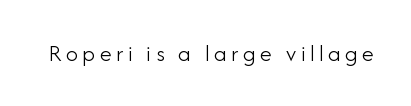
{"italic": "no", "bold": "no", "underline": "no", "glyph_px": 24}
